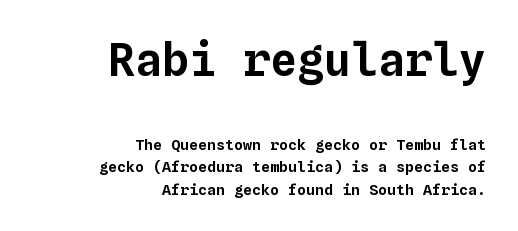
{"italic": "no", "width": "normal", "stroke_contrast": "low", "x_height": "medium", "monospaced": "yes", "underline": "no", "align": "right", "line_spacing": "normal", "line_spacing_ratio": 1.49, "letter_spacing": "normal", "letter_spacing_em": 0.0, "larger_block": "first", "size_ratio": 3.0, "glyph_px": 45}
